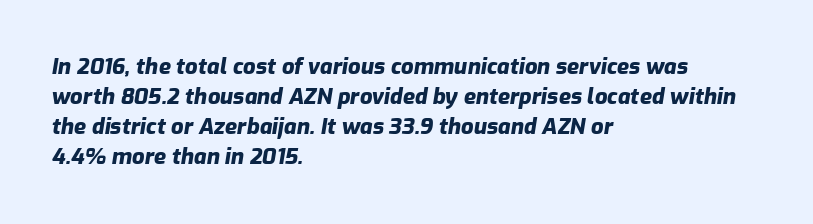
Q: Is the text bold? A: Yes.
Q: Is the text italic (slanted)? A: Yes, it leans right by about 9 degrees.
Q: Is the text underlined? A: No.
Q: How is the paragraph aligned? A: Left-aligned.
Q: Is the spacing between letters normal or unusually wide? A: Normal.
Q: Is the spacing between lines tight, normal or loose? A: Normal.
